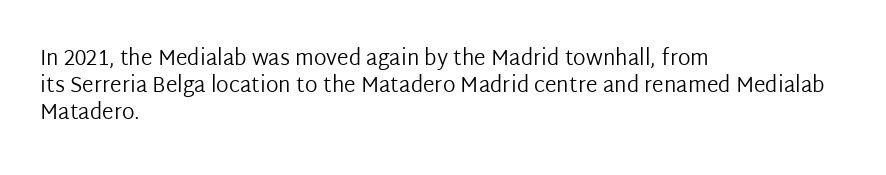
The image shows 21 px text type, upright; set left-aligned, normal line spacing (1.29x), normal letter spacing, not underlined.
